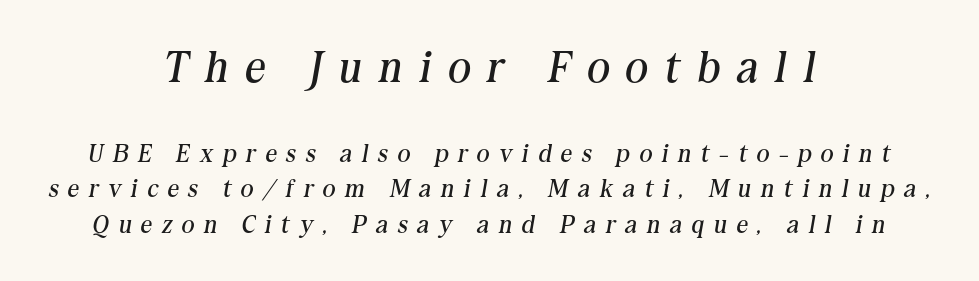
The image shows 44 px regular-weight serif type, italic (leaning right); set centered, normal line spacing (1.41x), unusually wide letter spacing (+0.39 em), not underlined; the first (top) block is 1.76x larger; medium stroke contrast and a medium x-height.
